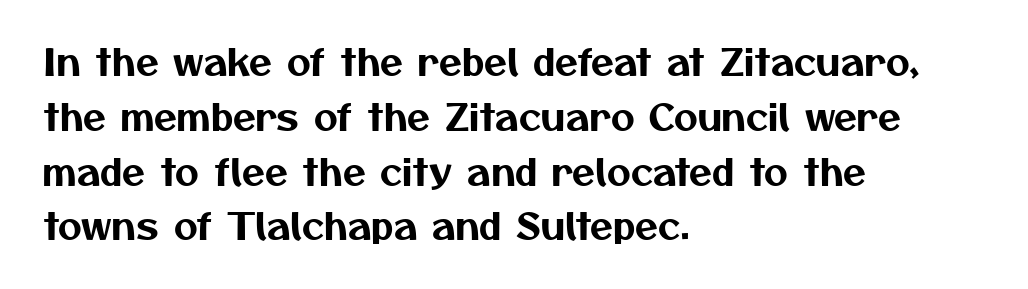
This rendering uses left alignment, leaving the right contour irregular. Quick note: underline off. Are there feet on the stems? There aren't — it's a sans. Vertically, the passage feels balanced, rows spaced as you'd expect. Proportional: the letters do not fall into vertical columns. Letter spacing: default.
